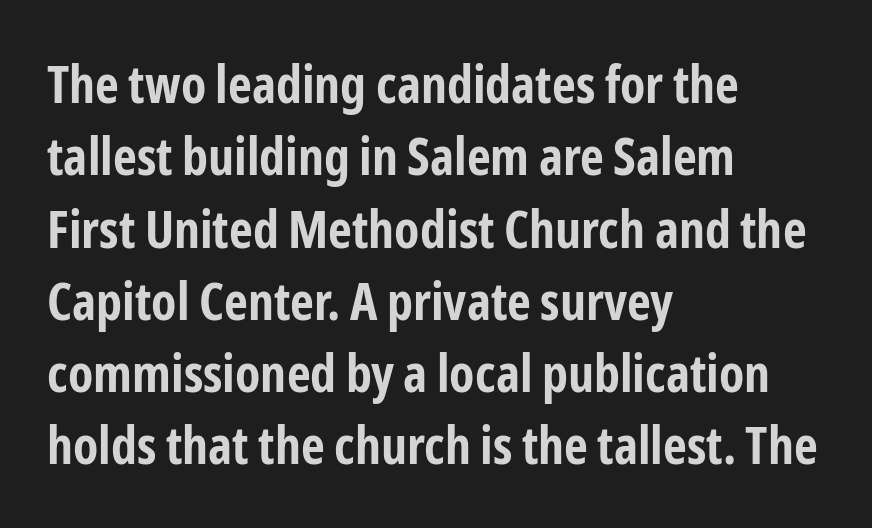
{"serif": "no", "italic": "no", "bold": "yes", "weight": "bold", "width": "condensed", "stroke_contrast": "low", "x_height": "medium", "monospaced": "no", "underline": "no", "align": "left", "line_spacing": "normal", "line_spacing_ratio": 1.39, "letter_spacing": "normal", "letter_spacing_em": 0.0, "glyph_px": 52}
